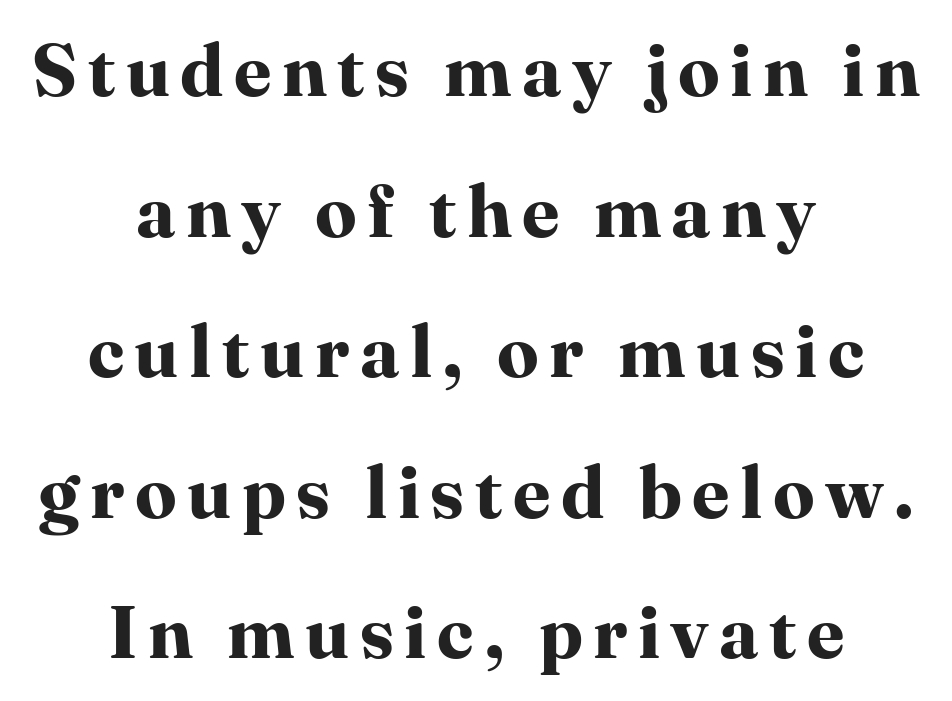
The space directly below the letters is spotless. The rendering shows small feet on the letterforms — a serif design. Heavy-handed strokes throughout: this text is bold. Both edges are ragged and mirror each other, which tells us the setting is centered. The block of text is sparse from top to bottom, with ample space between rows. Do the characters align in a grid? No, the font is proportional.
